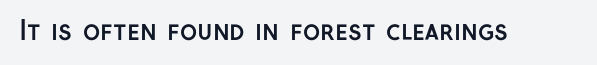
Q: Is the text bold? A: Yes.
Q: Is the text italic (slanted)? A: No, it is upright.
Q: Is the text underlined? A: No.
Q: Is the spacing between letters normal or unusually wide? A: Normal.
